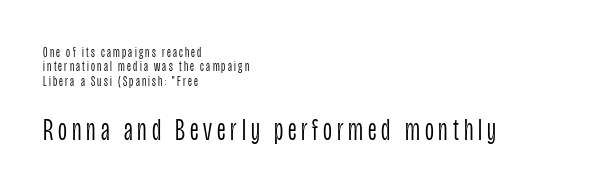
The image shows 31 px light, condensed sans-serif type, upright; set left-aligned, tight line spacing (1.03x), not underlined; the second (bottom) block is 2.21x larger; low stroke contrast and a large x-height.
